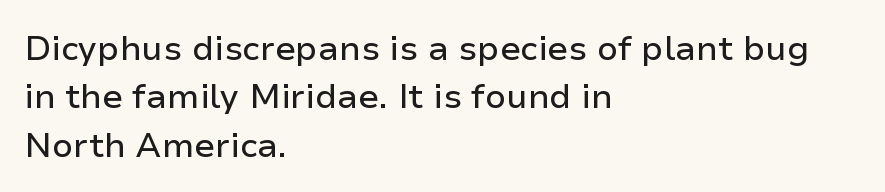
Q: Is the text italic (slanted)? A: No, it is upright.
Q: Is the typeface a serif or a sans-serif typeface? A: Sans-serif.
Q: Is the text underlined? A: No.
Q: How is the paragraph aligned? A: Left-aligned.
Q: Is the spacing between letters normal or unusually wide? A: Normal.
Q: Is the spacing between lines tight, normal or loose? A: Normal.
Q: Width (condensed, normal, or wide)? A: Normal.
Q: Stroke contrast? A: Low.
Q: x-height? A: Medium.
Q: Monospaced? A: No.
